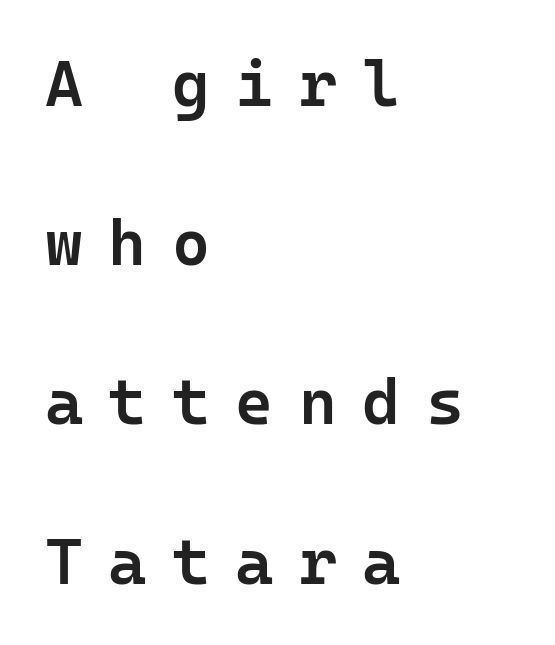
The image shows 65 px semibold sans-serif type, upright, monospaced; set left-aligned, loose line spacing (2.45x), unusually wide letter spacing (+0.39 em), not underlined; low stroke contrast and a medium x-height.
